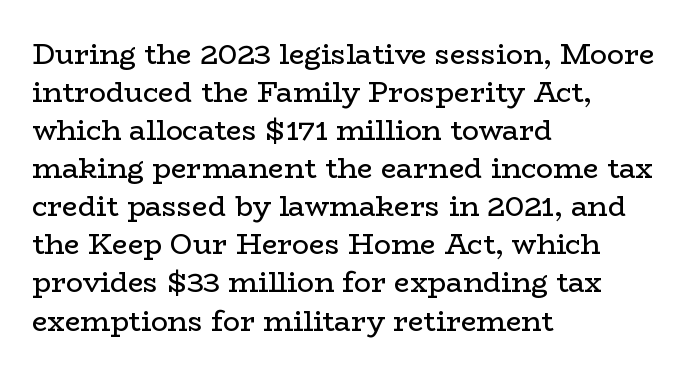
Nobody drew a line under any word here. Letter spacing: default. This sample uses an upright cut, with every glyph sitting square on the baseline. Short and long lines alike share a common starting point at left. Note: serifs present on the glyphs. Reading down the column, the eye jumps a familiar distance to each next line.
